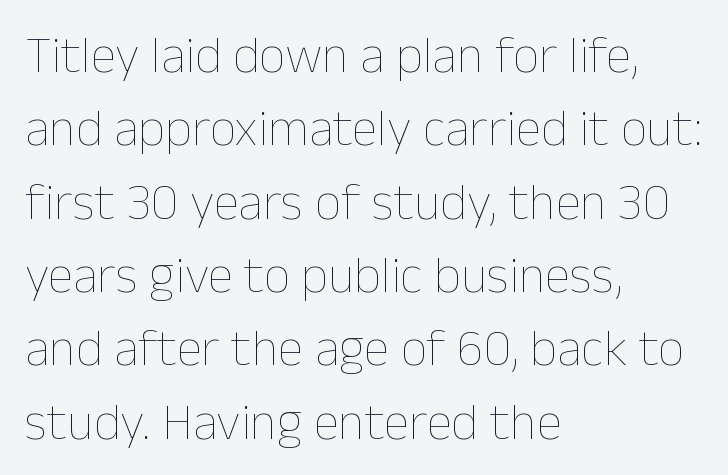
{"italic": "no", "bold": "no", "weight": "thin", "width": "normal", "stroke_contrast": "low", "x_height": "medium", "monospaced": "no", "underline": "no", "align": "left", "line_spacing": "normal", "line_spacing_ratio": 1.41, "letter_spacing": "normal", "letter_spacing_em": 0.0, "glyph_px": 52}
